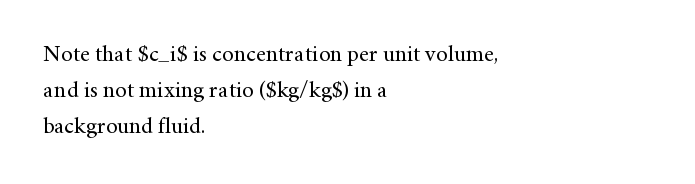
Nothing unusual about the tracking: characters are spaced as the font intends. The typesetter chose a ragged-right arrangement here. Vertical strokes here are truly vertical. In terms of leading, this rendering sits right in the middle.
